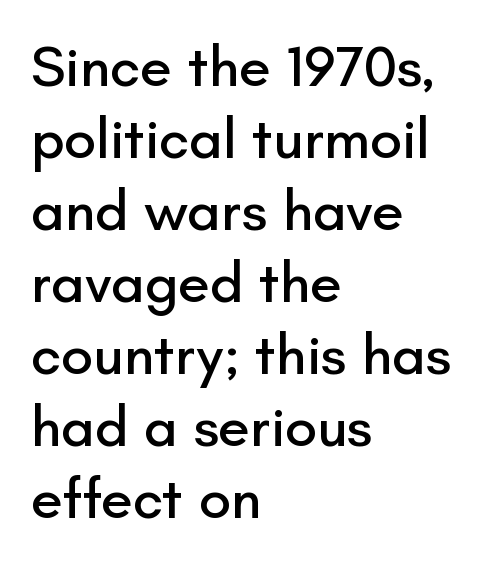
Every stem runs plumb, perpendicular to the baseline. Nobody touched the tracking dial on this one. Varying glyph widths throughout — classic text-font behaviour. Nothing sits at the stroke ends, so this counts as sans-serif. Where is the straight margin? On the left.
